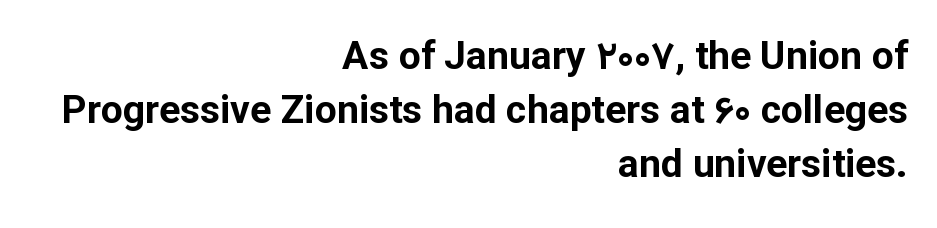
The paragraph shown leans on its right margin. Nope, no serifs anywhere on these letters. The line texture is even and compact thanks to regular tracking. Descenders hang freely into open space. These lines are rendered in a variable-pitch font. The font's upright variant was chosen for this text.
